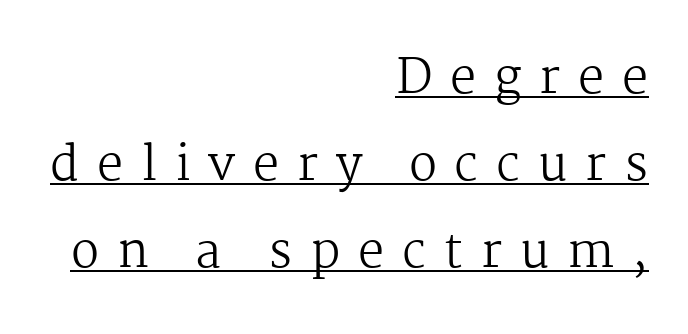
The strokes carry an ordinary text weight at most. Ascenders rise straight up at ninety degrees. Visually the block forms a straight wall on the right and a jagged coastline on the left. Think of a printed novel: that variable character pitch is what you see here. Font category for this specimen: serif.
